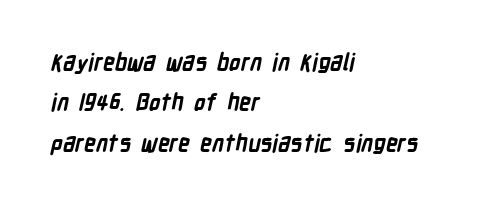
Q: Is the text bold? A: Yes.
Q: Is the text underlined? A: No.
Q: How is the paragraph aligned? A: Left-aligned.
Q: Is the spacing between letters normal or unusually wide? A: Normal.
